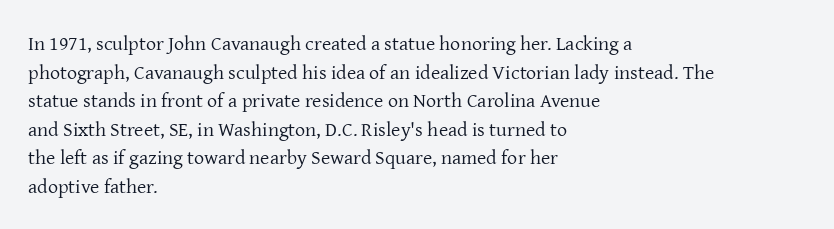
Honestly, the letter spacing is just normal — you wouldn't notice it. Every row of glyphs begins at an identical x-position on the left. The lettering holds an erect, upright posture throughout. A typesetter would call this leading conventional body-copy spacing.
